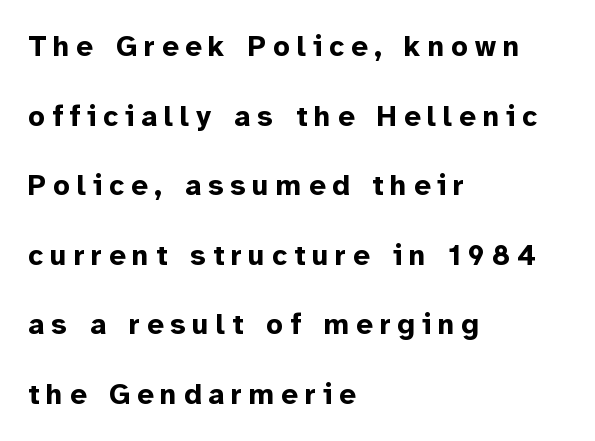
The image shows 29 px bold sans-serif type, upright; set left-aligned, loose line spacing (2.4x), unusually wide letter spacing (+0.24 em), not underlined; low stroke contrast and a medium x-height.
